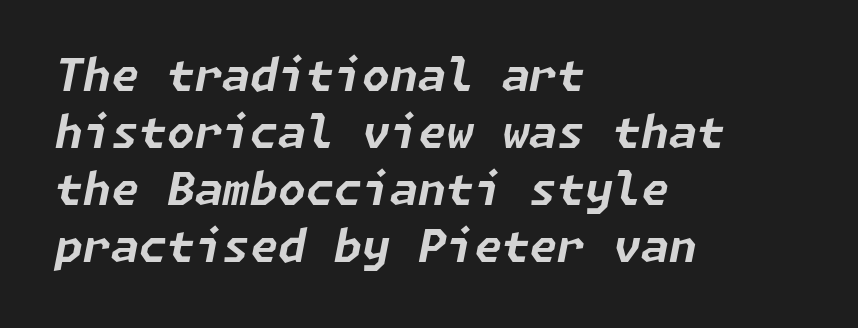
Q: Is the text bold? A: Yes.
Q: Is the text italic (slanted)? A: Yes, it leans right by about 11 degrees.
Q: Is the text underlined? A: No.
Q: How is the paragraph aligned? A: Left-aligned.
Q: Is the spacing between letters normal or unusually wide? A: Normal.
Q: Is the spacing between lines tight, normal or loose? A: Normal.
Q: Width (condensed, normal, or wide)? A: Normal.
Q: Stroke contrast? A: Low.
Q: x-height? A: Medium.
